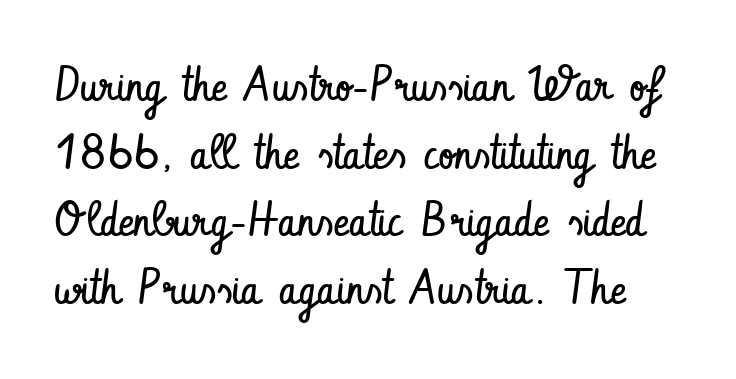
The image shows 48 px regular-weight, condensed sans-serif type, upright; set normal line spacing (1.41x), normal letter spacing, not underlined; low stroke contrast and a small x-height.
